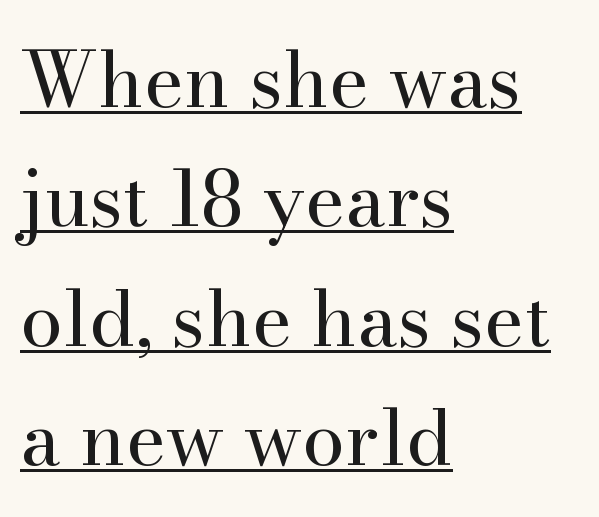
Q: Is the text bold? A: No.
Q: Is the text italic (slanted)? A: No, it is upright.
Q: Is the typeface a serif or a sans-serif typeface? A: Serif.
Q: Is the text underlined? A: Yes.
Q: How is the paragraph aligned? A: Left-aligned.
Q: Is the spacing between letters normal or unusually wide? A: Normal.
Q: Is the spacing between lines tight, normal or loose? A: Normal.
Q: Width (condensed, normal, or wide)? A: Normal.
Q: Stroke contrast? A: High.
Q: x-height? A: Small.
Q: Monospaced? A: No.
